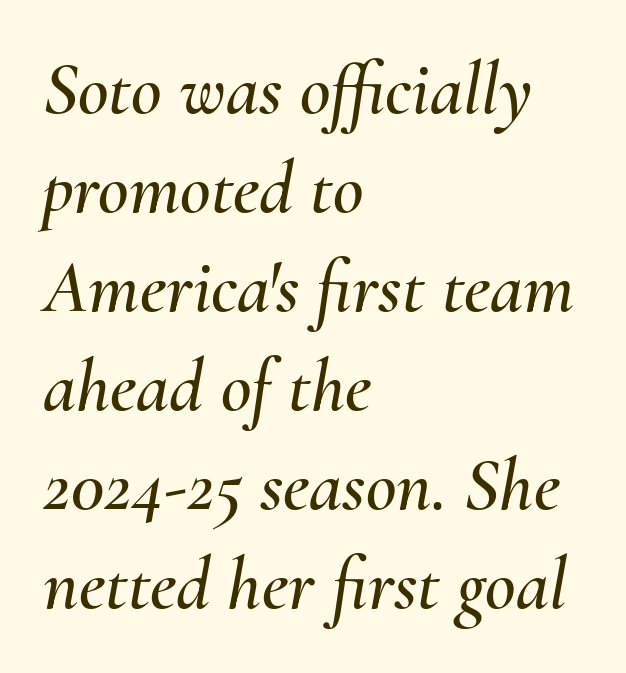
Default kerning and tracking; the words read as compact shapes. Notice how descenders clear the ascenders below comfortably — that's standard leading. Each row of text sits above clean, open space. The setting favours the left margin, as ordinary paragraphs usually do. Compared with ordinary roman type, these characters are visibly tilted. The rendering uses natural spacing where letterforms have individual widths.
